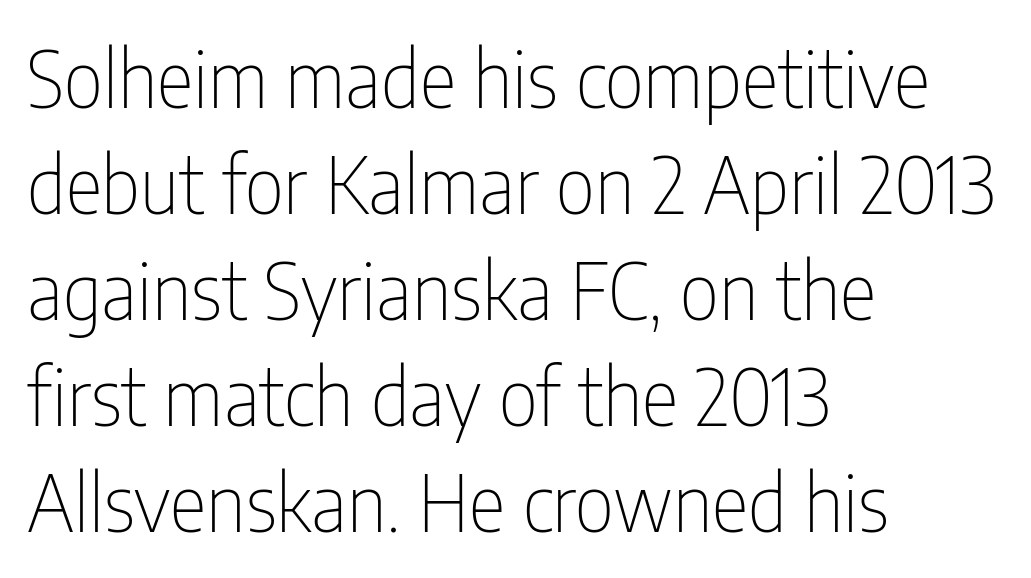
Each letter keeps its own natural width here, so spacing adapts to shape. Leftover space on each line is placed entirely after the last word. Letter spacing: default. Heaviness? Minimal to ordinary, like unemphasized prose. One glance says typical: line gaps are just what's usual.
